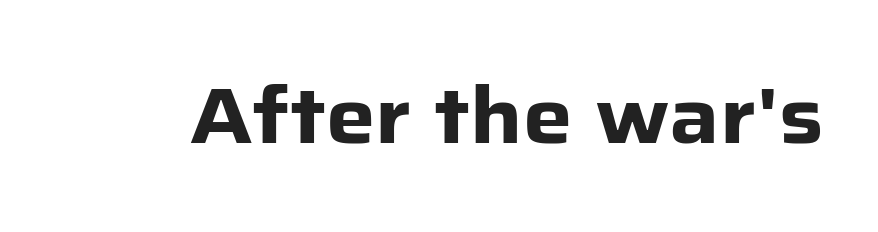
Q: Is the text bold? A: Yes.
Q: Is the text italic (slanted)? A: No, it is upright.
Q: Is the typeface a serif or a sans-serif typeface? A: Sans-serif.
Q: Is the text underlined? A: No.
Q: Is the spacing between letters normal or unusually wide? A: Normal.
Q: Width (condensed, normal, or wide)? A: Normal.
Q: Stroke contrast? A: Low.
Q: x-height? A: Medium.
Q: Monospaced? A: No.
